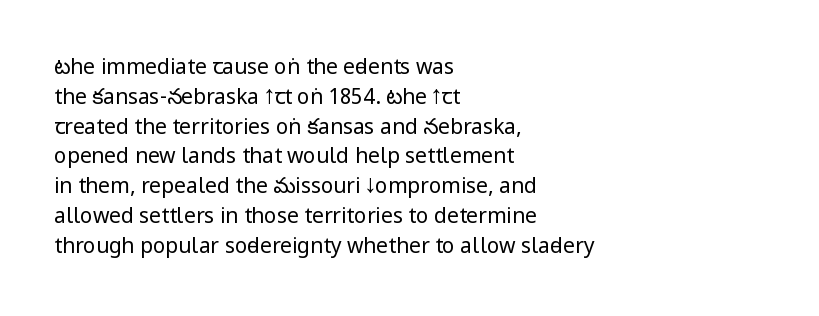
Q: Is the text bold? A: No.
Q: Is the text italic (slanted)? A: No, it is upright.
Q: Is the text underlined? A: No.
Q: How is the paragraph aligned? A: Left-aligned.
Q: Is the spacing between letters normal or unusually wide? A: Normal.
Q: Is the spacing between lines tight, normal or loose? A: Normal.
